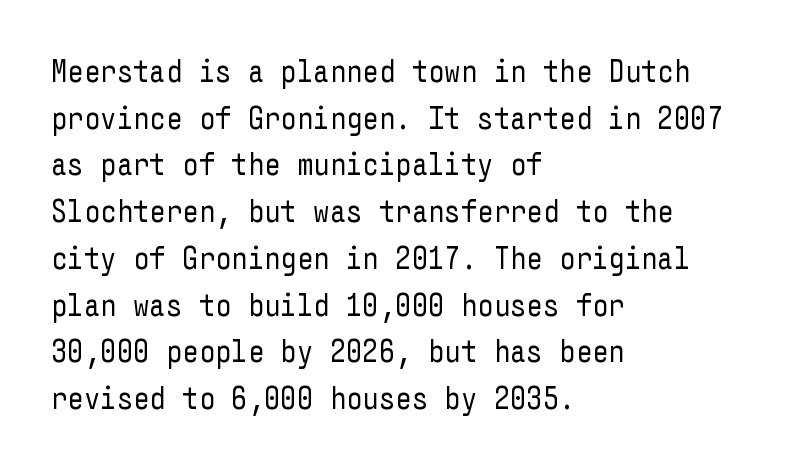
Q: Is the text bold? A: No.
Q: Is the text italic (slanted)? A: No, it is upright.
Q: Is the typeface a serif or a sans-serif typeface? A: Sans-serif.
Q: Is the text underlined? A: No.
Q: How is the paragraph aligned? A: Left-aligned.
Q: Is the spacing between letters normal or unusually wide? A: Normal.
Q: Is the spacing between lines tight, normal or loose? A: Normal.
Q: Width (condensed, normal, or wide)? A: Condensed.
Q: Stroke contrast? A: Low.
Q: x-height? A: Medium.
